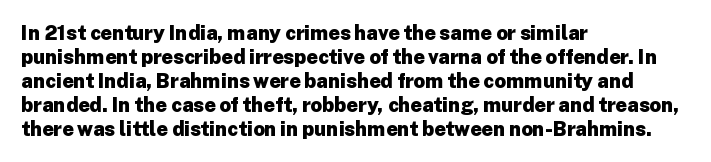
{"italic": "no", "bold": "yes", "underline": "no", "align": "left", "line_spacing_ratio": 1.2, "letter_spacing": "normal", "letter_spacing_em": 0.0, "glyph_px": 20}
